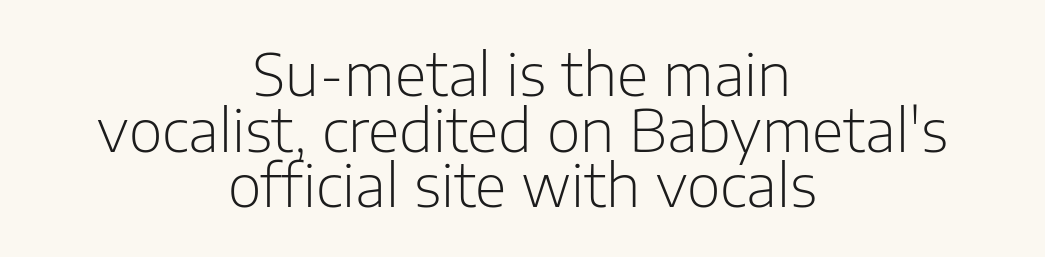
{"serif": "no", "italic": "no", "bold": "no", "weight": "light", "width": "normal", "stroke_contrast": "low", "x_height": "medium", "monospaced": "no", "underline": "no", "align": "center", "line_spacing": "tight", "line_spacing_ratio": 0.96, "letter_spacing": "normal", "letter_spacing_em": 0.0, "glyph_px": 58}
